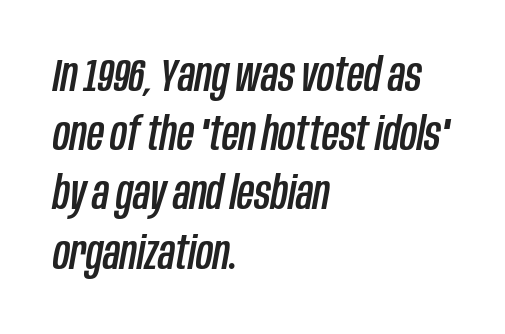
Q: Is the text italic (slanted)? A: Yes, it leans right by about 10 degrees.
Q: Is the text underlined? A: No.
Q: How is the paragraph aligned? A: Left-aligned.
Q: Is the spacing between letters normal or unusually wide? A: Normal.
Q: Is the spacing between lines tight, normal or loose? A: Normal.
Q: Width (condensed, normal, or wide)? A: Condensed.
Q: Stroke contrast? A: Low.
Q: x-height? A: Large.
Q: Monospaced? A: No.
